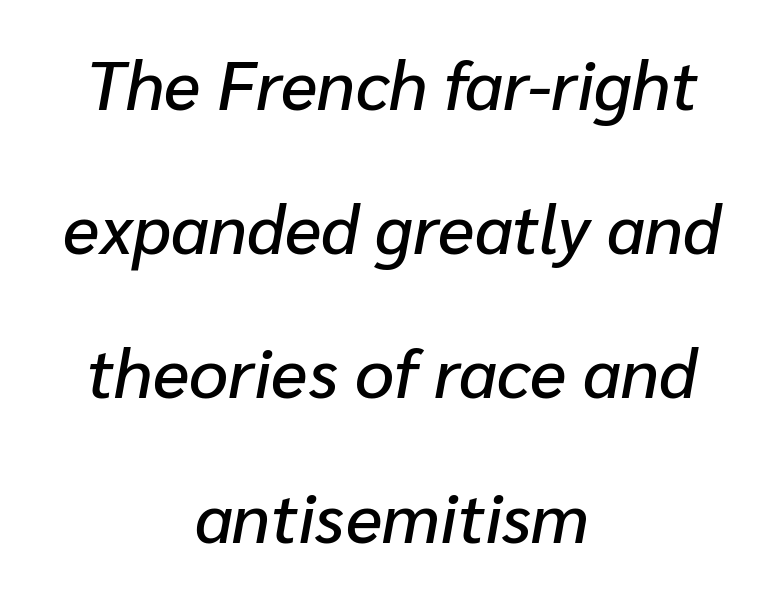
Q: Is the text italic (slanted)? A: Yes, it leans right by about 10 degrees.
Q: Is the text underlined? A: No.
Q: How is the paragraph aligned? A: Centered.
Q: Is the spacing between letters normal or unusually wide? A: Normal.
Q: Is the spacing between lines tight, normal or loose? A: Loose.
Q: Width (condensed, normal, or wide)? A: Normal.
Q: Stroke contrast? A: Low.
Q: x-height? A: Medium.
Q: Monospaced? A: No.
